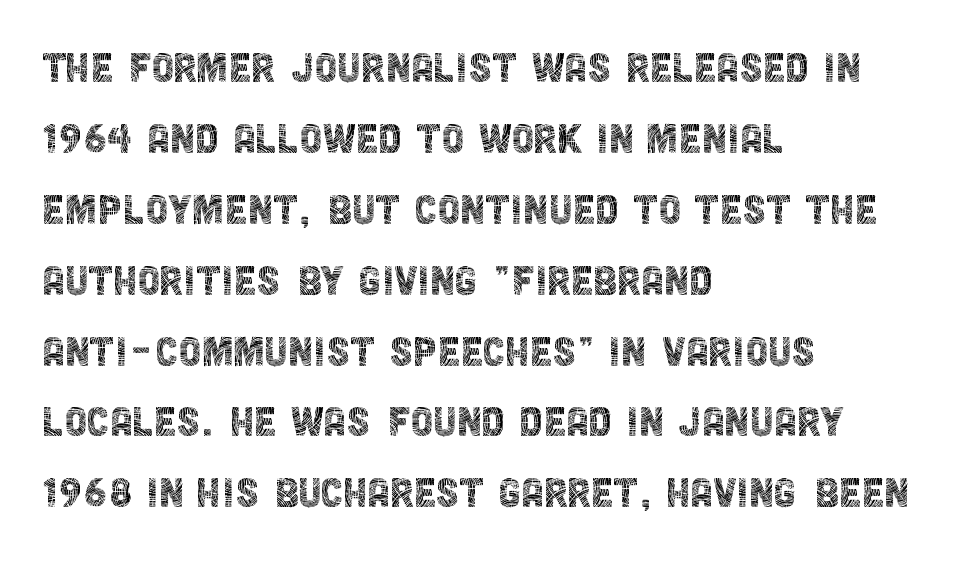
Q: Is the text bold? A: No.
Q: Is the text italic (slanted)? A: No, it is upright.
Q: Is the typeface a serif or a sans-serif typeface? A: Sans-serif.
Q: Is the text underlined? A: No.
Q: How is the paragraph aligned? A: Left-aligned.
Q: Is the spacing between letters normal or unusually wide? A: Normal.
Q: Is the spacing between lines tight, normal or loose? A: Normal.
Q: Width (condensed, normal, or wide)? A: Condensed.
Q: x-height? A: Large.
Q: Monospaced? A: No.
